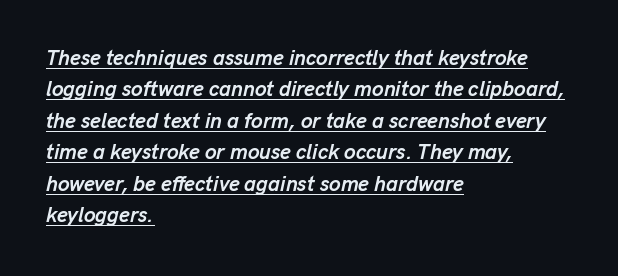
Line spacing here is normal. The rendering applies a slant to the glyphs. In terms of letterspacing, this is plain default setting. Bold? Absolutely — the strokes are thick and heavy. The paragraph has a hard left edge and a soft right edge. You can see a thin bar hugging the bottom of the glyphs.
